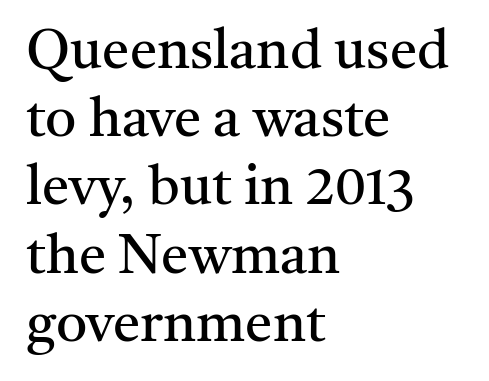
Q: Is the text bold? A: No.
Q: Is the text italic (slanted)? A: No, it is upright.
Q: Is the typeface a serif or a sans-serif typeface? A: Serif.
Q: Is the text underlined? A: No.
Q: How is the paragraph aligned? A: Left-aligned.
Q: Is the spacing between letters normal or unusually wide? A: Normal.
Q: Width (condensed, normal, or wide)? A: Normal.
Q: Stroke contrast? A: Medium.
Q: x-height? A: Medium.
Q: Monospaced? A: No.
